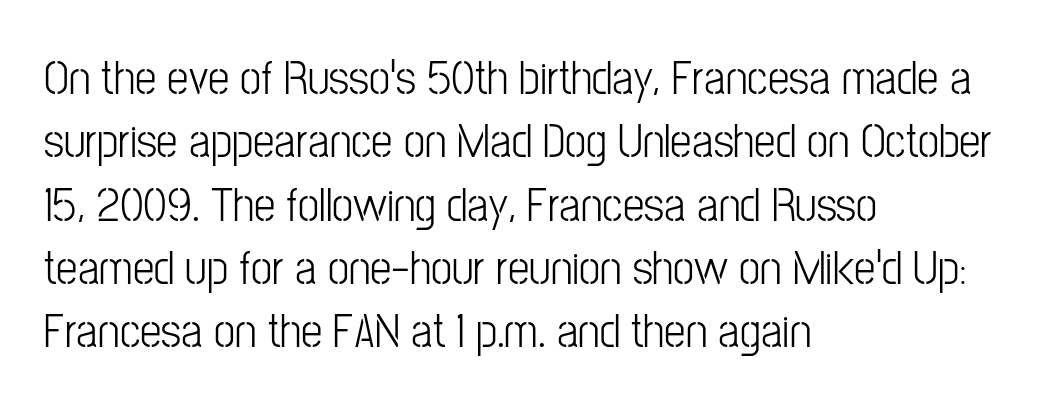
{"serif": "no", "italic": "no", "bold": "no", "weight": "light", "width": "condensed", "stroke_contrast": "low", "x_height": "medium", "monospaced": "no", "underline": "no", "align": "left", "line_spacing": "normal", "line_spacing_ratio": 1.32, "letter_spacing": "normal", "letter_spacing_em": 0.0, "glyph_px": 48}
